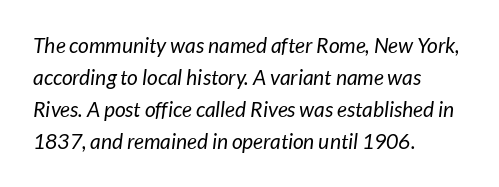
{"bold": "no", "underline": "no", "align": "left", "line_spacing": "normal", "line_spacing_ratio": 1.53, "letter_spacing": "normal", "letter_spacing_em": 0.0, "glyph_px": 21}
